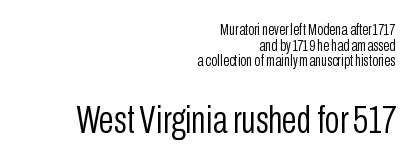
{"serif": "no", "italic": "no", "bold": "no", "weight": "light", "width": "condensed", "stroke_contrast": "low", "x_height": "medium", "monospaced": "no", "underline": "no", "align": "right", "line_spacing": "tight", "line_spacing_ratio": 0.98, "letter_spacing": "normal", "letter_spacing_em": 0.0, "larger_block": "second", "size_ratio": 2.44, "glyph_px": 39}
